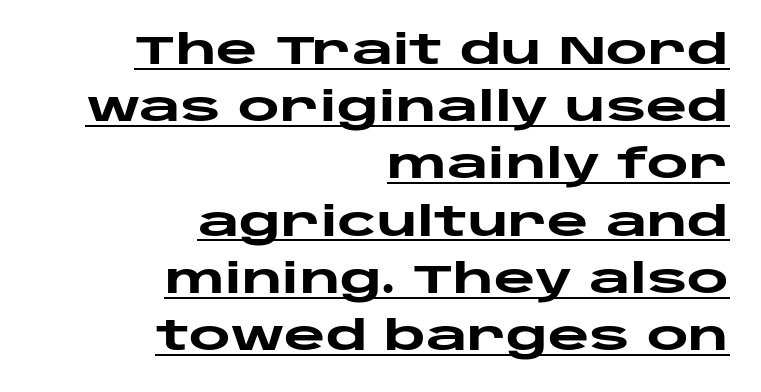
The image shows 40 px heavy, wide sans-serif type, upright; set right-aligned, normal line spacing (1.43x), normal letter spacing, underlined; low stroke contrast and a large x-height.
